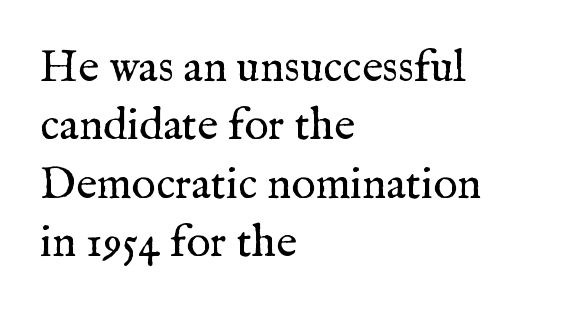
{"serif": "yes", "italic": "no", "bold": "no", "weight": "regular", "width": "normal", "stroke_contrast": "medium", "x_height": "medium", "monospaced": "no", "underline": "no", "align": "left", "line_spacing": "normal", "line_spacing_ratio": 1.3, "letter_spacing": "normal", "letter_spacing_em": 0.0, "glyph_px": 45}
